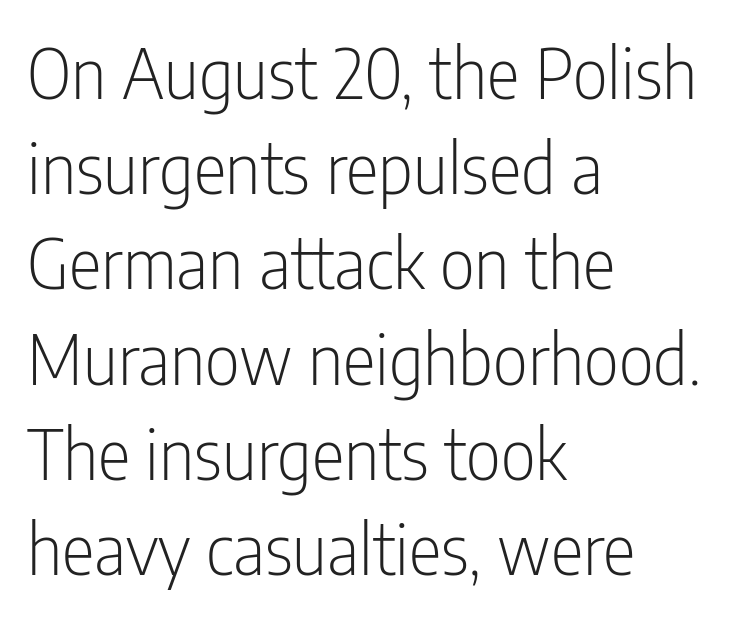
The image shows 69 px light, condensed sans-serif type, upright; set left-aligned, normal line spacing (1.38x), normal letter spacing, not underlined; low stroke contrast and a medium x-height.
